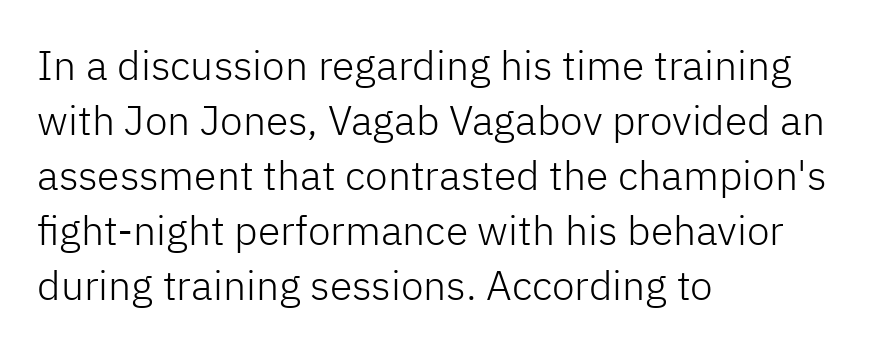
{"serif": "no", "italic": "no", "bold": "no", "weight": "light", "width": "normal", "stroke_contrast": "low", "x_height": "medium", "monospaced": "no", "underline": "no", "align": "left", "line_spacing": "normal", "line_spacing_ratio": 1.34, "letter_spacing": "normal", "letter_spacing_em": 0.0, "glyph_px": 41}
